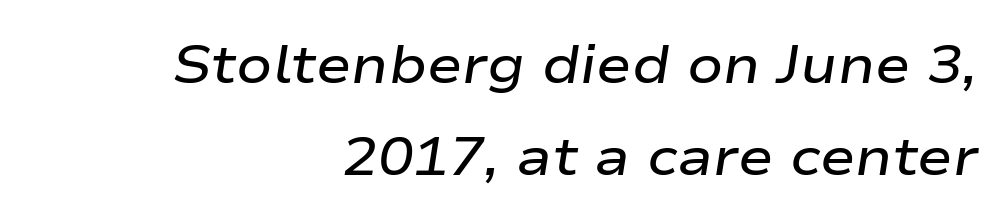
Q: Is the text bold? A: Semi-bold.
Q: Is the text italic (slanted)? A: Yes, it leans right by about 9 degrees.
Q: Is the text underlined? A: No.
Q: How is the paragraph aligned? A: Right-aligned.
Q: Is the spacing between letters normal or unusually wide? A: Normal.
Q: Width (condensed, normal, or wide)? A: Wide.
Q: Stroke contrast? A: Low.
Q: x-height? A: Medium.
Q: Monospaced? A: No.
